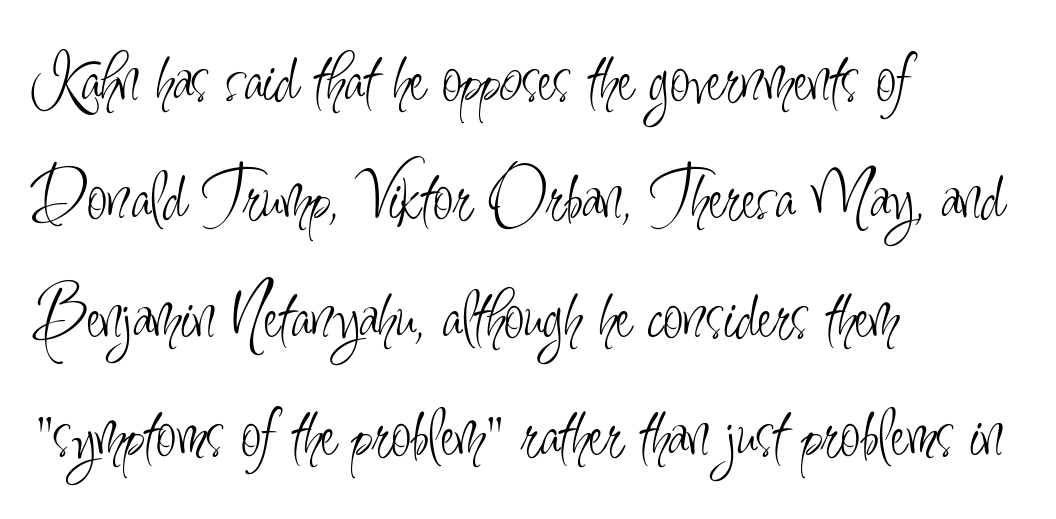
{"serif": "no", "bold": "no", "weight": "light", "width": "condensed", "stroke_contrast": "low", "x_height": "small", "monospaced": "no", "underline": "no", "align": "left", "line_spacing": "normal", "line_spacing_ratio": 1.6, "letter_spacing": "normal", "letter_spacing_em": 0.0, "glyph_px": 74}
